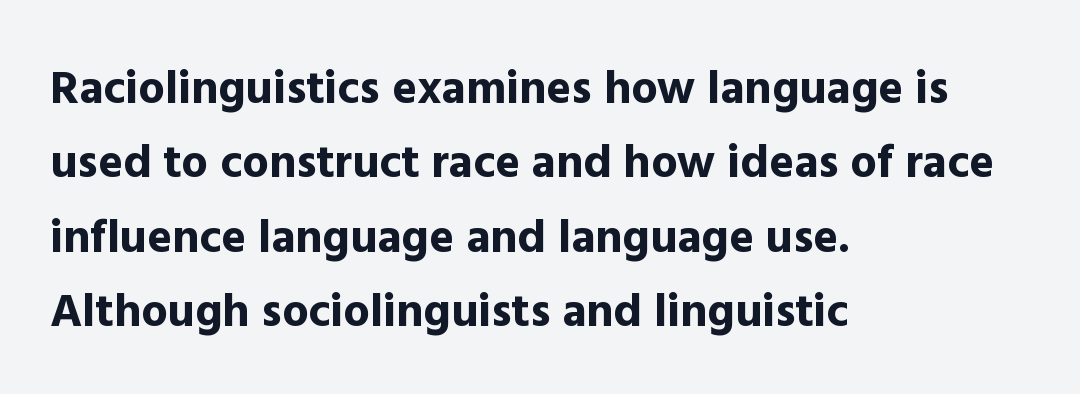
The face used here has the dense, thick strokes of a bold. The passage shown is typeset with a sans-serif family. These lines keep a tight, regular rhythm from letter to letter. Typeset ragged right — the left edge is the straight one. This block has exactly the height ordinary leading produces.
